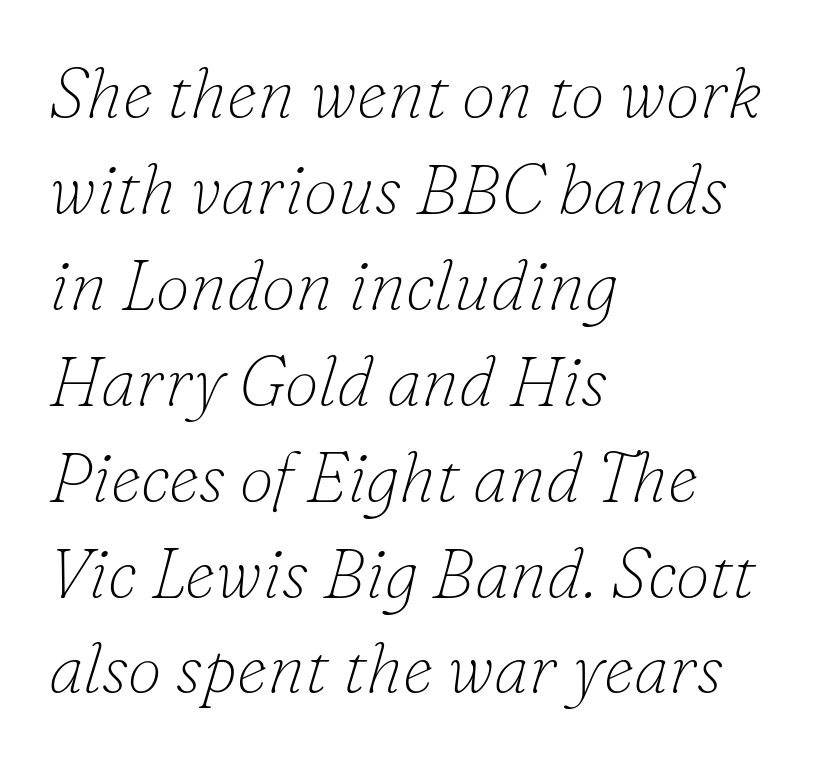
The image shows 69 px thin serif type, italic (leaning right); set left-aligned, normal line spacing (1.39x), normal letter spacing, not underlined; low stroke contrast and a small x-height.
